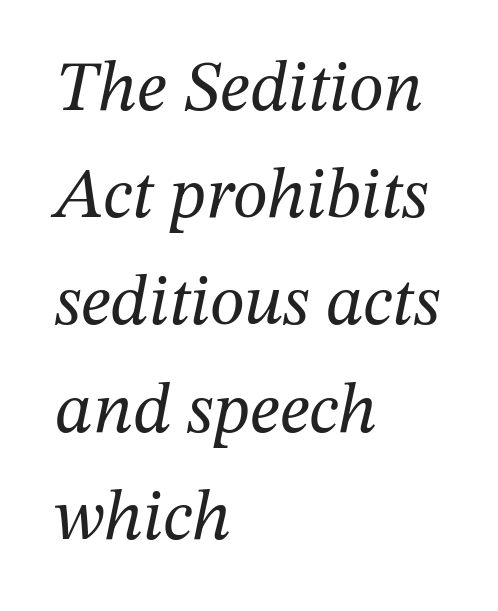
Q: Is the text bold? A: No.
Q: Is the text italic (slanted)? A: Yes, it leans right by about 12 degrees.
Q: Is the typeface a serif or a sans-serif typeface? A: Serif.
Q: Is the text underlined? A: No.
Q: How is the paragraph aligned? A: Left-aligned.
Q: Is the spacing between letters normal or unusually wide? A: Normal.
Q: Is the spacing between lines tight, normal or loose? A: Normal.
Q: Width (condensed, normal, or wide)? A: Normal.
Q: Stroke contrast? A: Medium.
Q: x-height? A: Medium.
Q: Monospaced? A: No.
